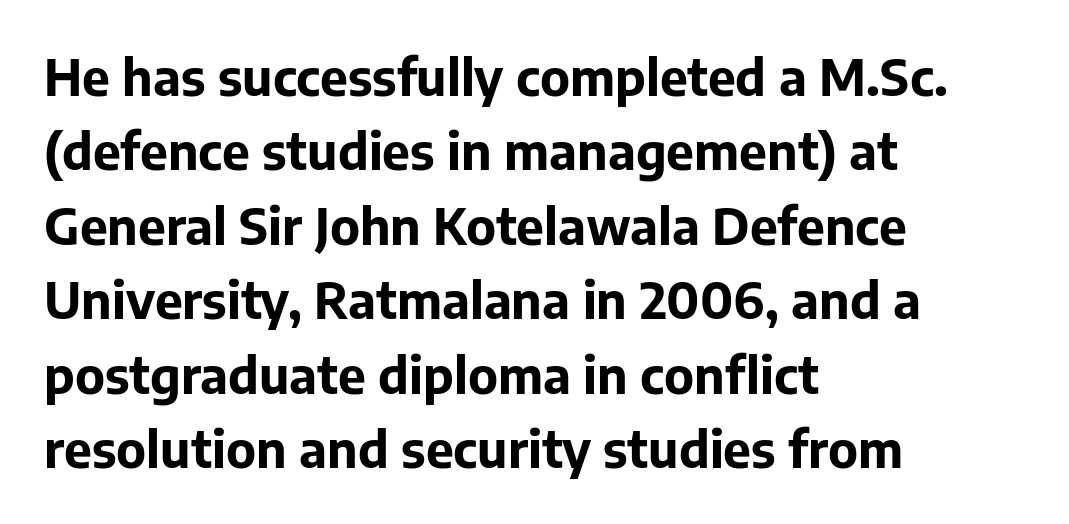
The image shows 50 px bold sans-serif type, upright; set left-aligned, normal line spacing (1.49x), normal letter spacing, not underlined; low stroke contrast and a medium x-height.
